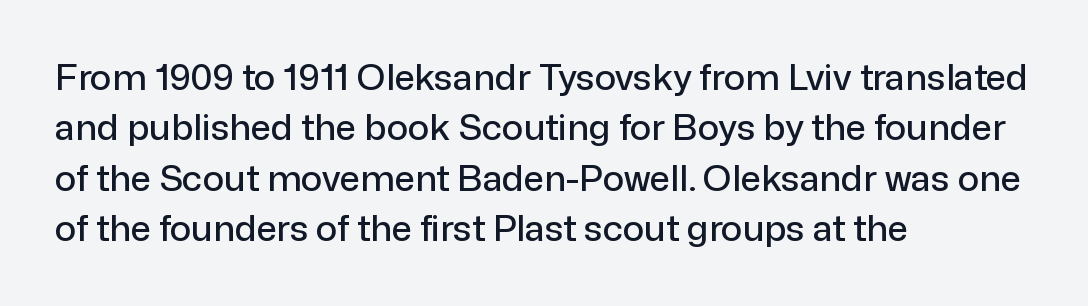
{"serif": "no", "italic": "no", "width": "normal", "stroke_contrast": "low", "x_height": "medium", "monospaced": "no", "underline": "no", "align": "left", "line_spacing": "normal", "line_spacing_ratio": 1.4, "letter_spacing": "normal", "letter_spacing_em": 0.0, "glyph_px": 36}
